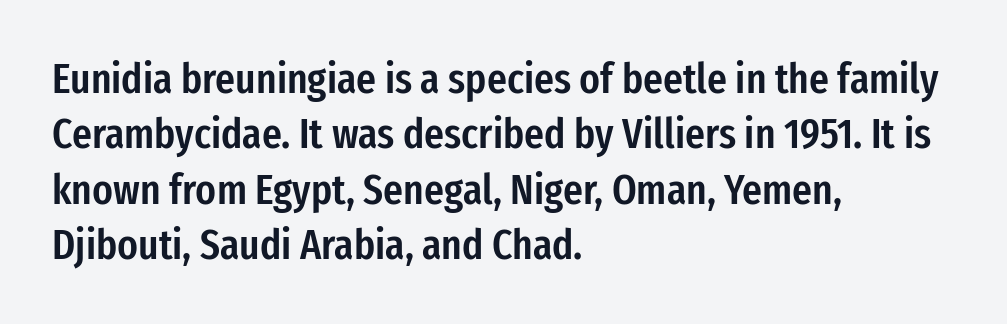
Note the varied advance widths — an 'i' is clearly narrower than an 'm'. The lines sit at an ordinary, default distance from one another. The characters display no serif detailing; their extremities are plain. Has an underline been added? It has not.
